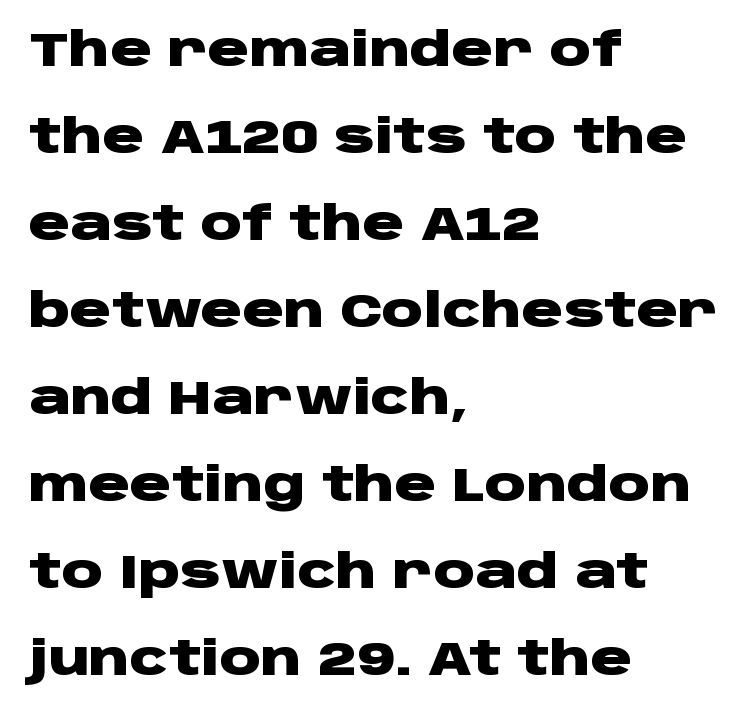
Rendered with straight, roman letterforms. The rendering uses natural spacing where letterforms have individual widths. Every row of glyphs begins at an identical x-position on the left. Bare-footed words on every line.
